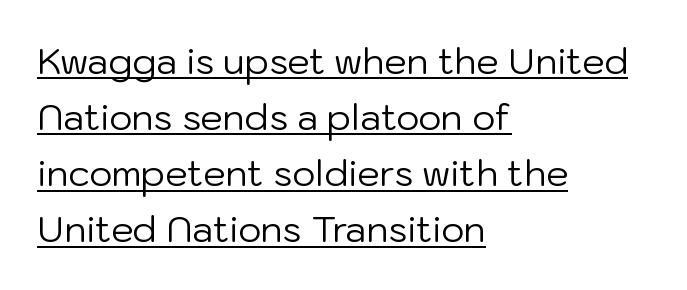
These lines sit exactly where default settings would place them. Ascenders rise straight up at ninety degrees. In terms of letterspacing, this is plain default setting. Nothing sits at the stroke ends, so this counts as sans-serif.
